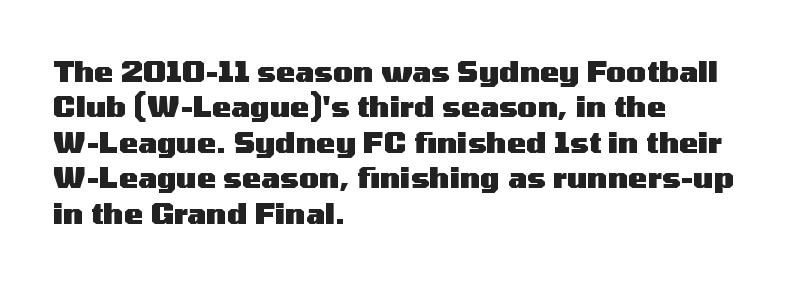
The image shows 29 px heavy, wide sans-serif type, upright; set left-aligned, line spacing 1.22x, normal letter spacing, not underlined; medium stroke contrast and a medium x-height.
